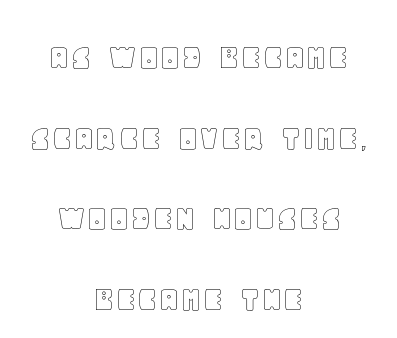
The text block is weighted toward neither margin, spreading evenly from the middle. The face used here is proportionally spaced, like ordinary book or web type. Letters rest on an invisible, unmarked baseline. Tracking value appears to be zero — textbook default spacing.
